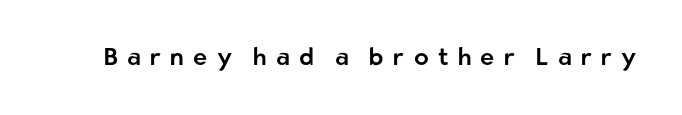
{"italic": "no", "underline": "no", "letter_spacing": "wide", "letter_spacing_em": 0.38, "glyph_px": 24}
